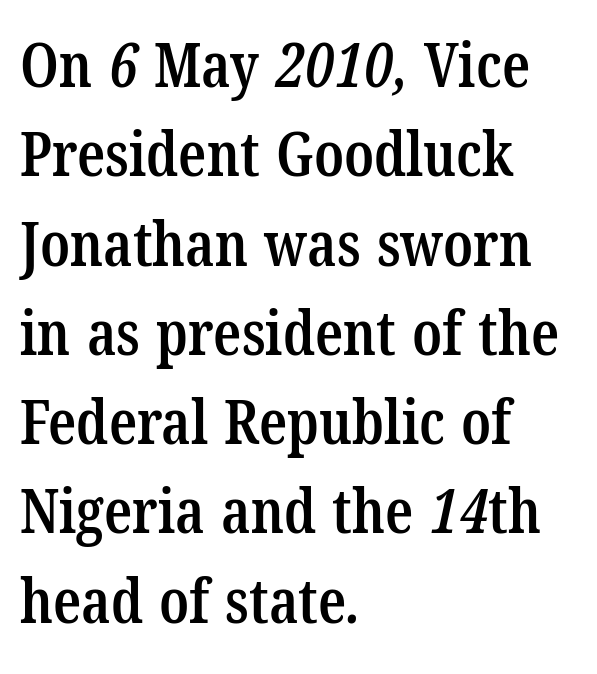
Q: Is the text bold? A: Semi-bold.
Q: Is the typeface a serif or a sans-serif typeface? A: Serif.
Q: Is the text underlined? A: No.
Q: How is the paragraph aligned? A: Left-aligned.
Q: Is the spacing between letters normal or unusually wide? A: Normal.
Q: Is the spacing between lines tight, normal or loose? A: Normal.
Q: Width (condensed, normal, or wide)? A: Condensed.
Q: Stroke contrast? A: Low.
Q: x-height? A: Medium.
Q: Monospaced? A: No.
